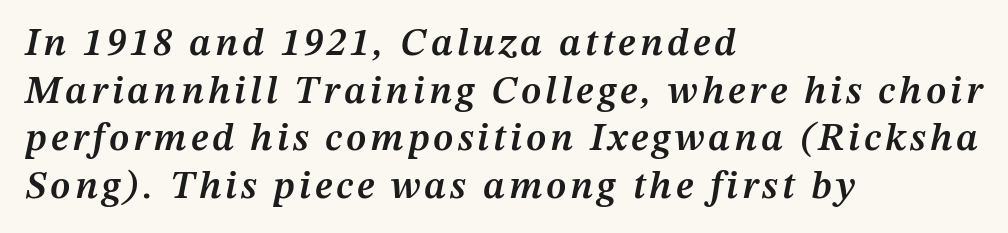
The image shows 39 px semibold type, italic (leaning right); set left-aligned, line spacing 1.22x, not underlined; medium stroke contrast and a medium x-height.
